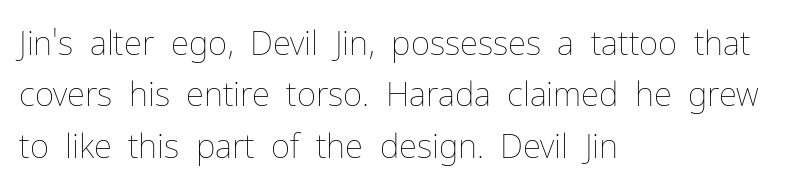
The image shows 33 px thin type, upright; set left-aligned, normal line spacing (1.56x), normal letter spacing, not underlined; low stroke contrast and a medium x-height.
